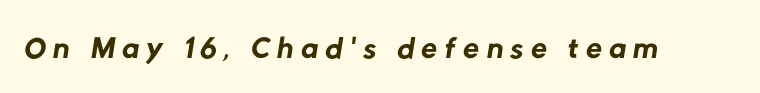
{"serif": "no", "bold": "no", "weight": "regular", "width": "normal", "stroke_contrast": "low", "x_height": "medium", "monospaced": "no", "underline": "no", "glyph_px": 46}
